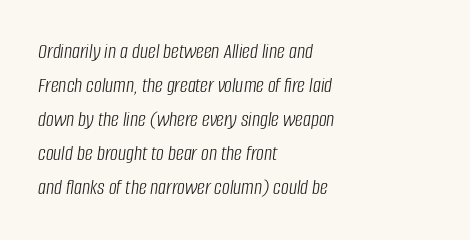
Yep, that's italic — everything's leaning. Does extra space separate the letters? No, they use regular spacing. Letters have the restrained weight of plain body copy at most. What's the leading like? Ordinary, nothing unusual. Honestly, there is no underline to notice here at all.
